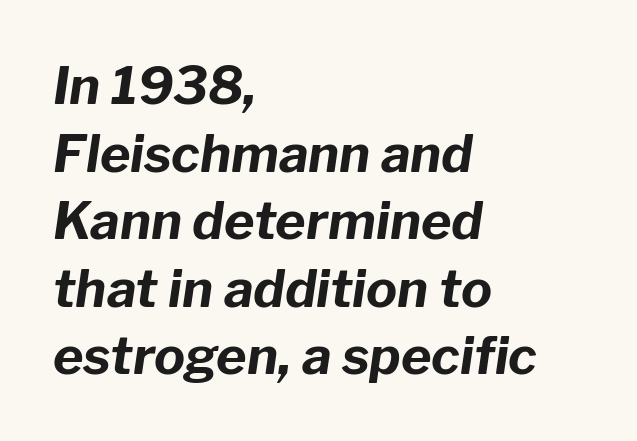
{"italic": "yes", "lean": "right", "slant_degrees": 8, "bold": "yes", "weight": "bold", "width": "normal", "stroke_contrast": "low", "x_height": "medium", "monospaced": "no", "underline": "no", "align": "left", "line_spacing": "normal", "line_spacing_ratio": 1.3, "letter_spacing": "normal", "letter_spacing_em": 0.0, "glyph_px": 52}
